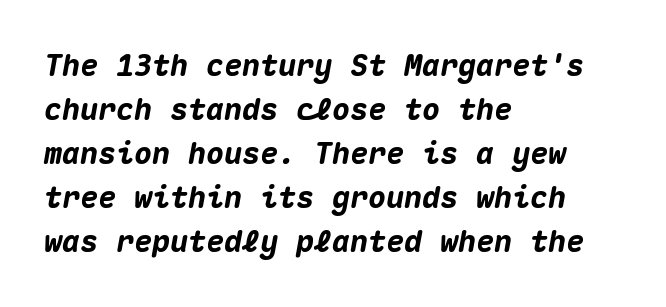
Q: Is the text bold? A: Yes.
Q: Is the text italic (slanted)? A: Yes, it leans right by about 10 degrees.
Q: Is the text underlined? A: No.
Q: How is the paragraph aligned? A: Left-aligned.
Q: Is the spacing between letters normal or unusually wide? A: Normal.
Q: Is the spacing between lines tight, normal or loose? A: Normal.
Q: Width (condensed, normal, or wide)? A: Normal.
Q: Stroke contrast? A: Medium.
Q: x-height? A: Medium.
Q: Monospaced? A: Yes.
